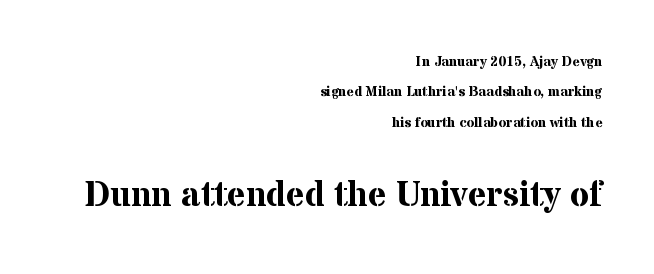
The image shows 35 px bold serif type, upright; set right-aligned, loose line spacing (2.17x), normal letter spacing, not underlined; the second (bottom) block is 2.5x larger; medium stroke contrast and a medium x-height.
